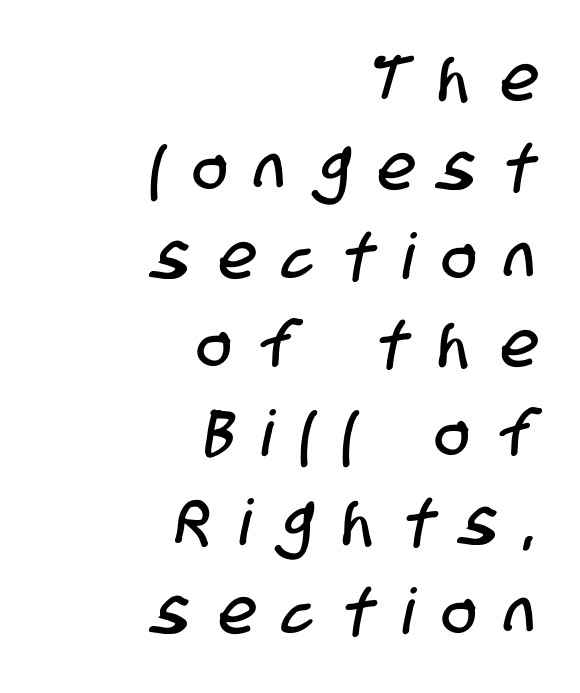
Nothing sits at the stroke ends, so this counts as sans-serif. Regular leading. Glyph-to-glyph distance is far greater than everyday printed text. Each letter keeps its own natural width here, so spacing adapts to shape. Check the space under the baseline: it is left empty. Compared with a flush-left layout, this one pins lines to the opposite, right side.
